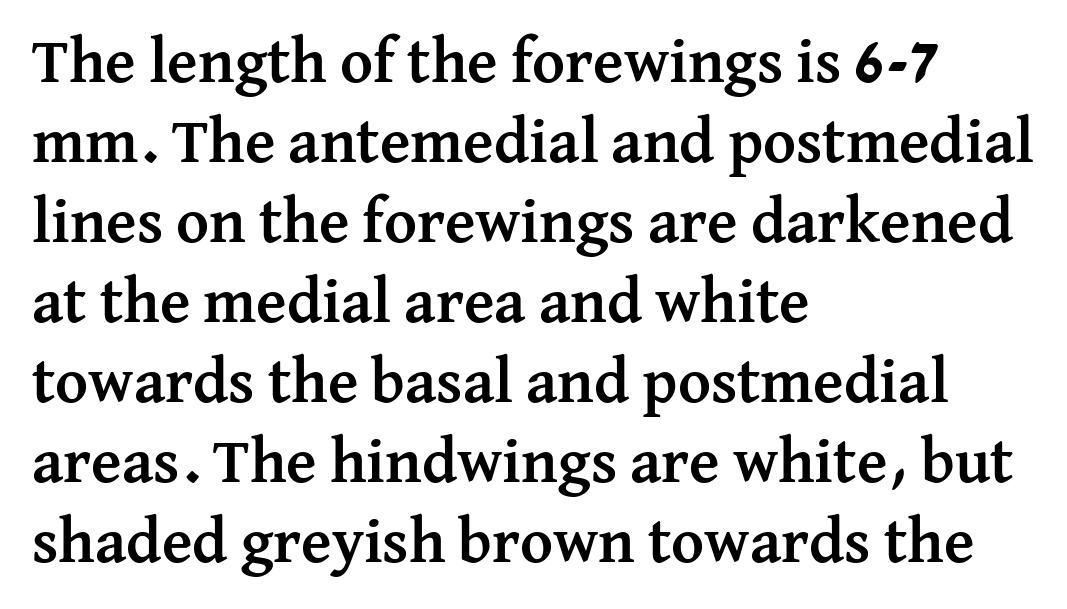
Letterform terminals end in serifs throughout the passage. Vertically, the passage feels balanced, rows spaced as you'd expect. Reading down the block, your eye returns to a fixed left position each line. Typesetter's note: full bold, strokes at maximum text heaviness. Here the designer chose a conventional face with non-uniform glyph widths.
